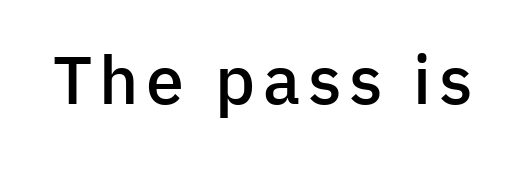
The image shows 68 px semibold sans-serif type, upright; set not underlined; low stroke contrast and a medium x-height.
